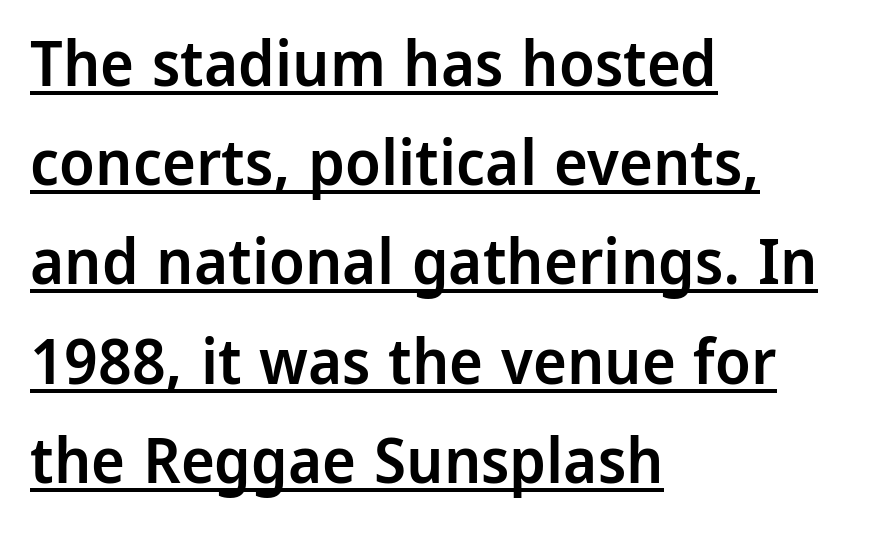
Q: Is the text bold? A: Semi-bold.
Q: Is the text italic (slanted)? A: No, it is upright.
Q: Is the typeface a serif or a sans-serif typeface? A: Sans-serif.
Q: Is the text underlined? A: Yes.
Q: How is the paragraph aligned? A: Left-aligned.
Q: Is the spacing between letters normal or unusually wide? A: Normal.
Q: Is the spacing between lines tight, normal or loose? A: Normal.
Q: Width (condensed, normal, or wide)? A: Normal.
Q: Stroke contrast? A: Low.
Q: x-height? A: Medium.
Q: Monospaced? A: No.
